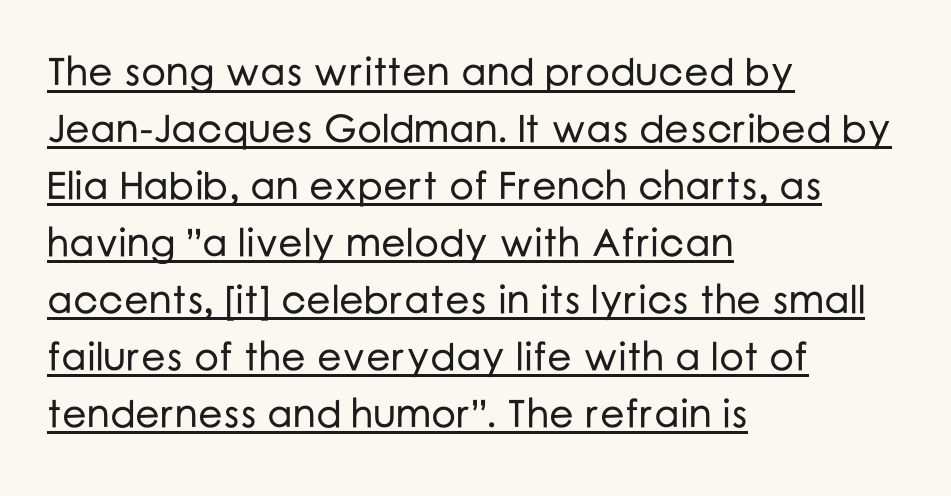
Do the letters lean? They stand straight. Underlining? Definitely there. The designer went with a sans here, leaving each stem footless. The space between consecutive lines is moderate. These lines are rendered in a variable-pitch font. Is the block centered? No — it sits flush against the left margin.
